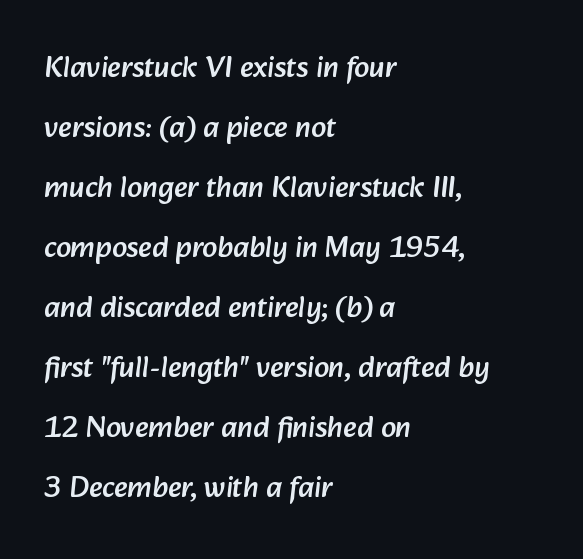
The image shows 30 px sans-serif type; set left-aligned, loose line spacing (2.0x), normal letter spacing, not underlined; low stroke contrast and a medium x-height.
